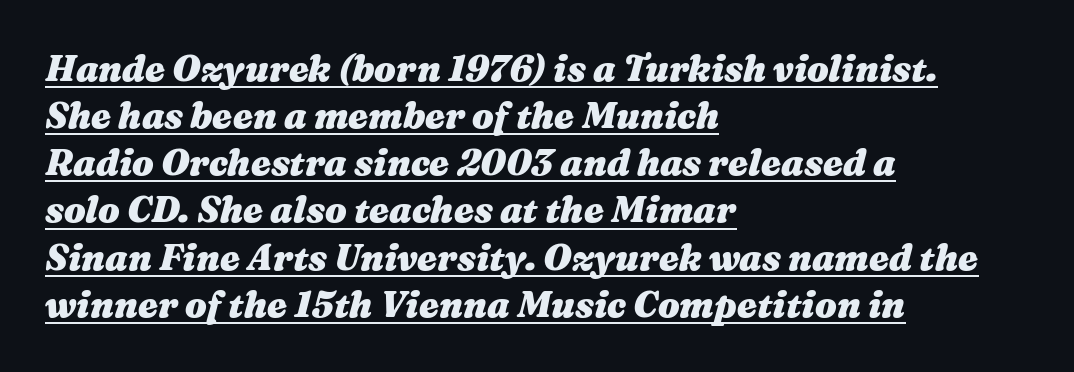
In terms of leading, this rendering sits right in the middle. The rendering uses natural spacing where letterforms have individual widths. Does the copy run flush right? No — it runs flush left. Rendered with sloped, italic letterforms.
